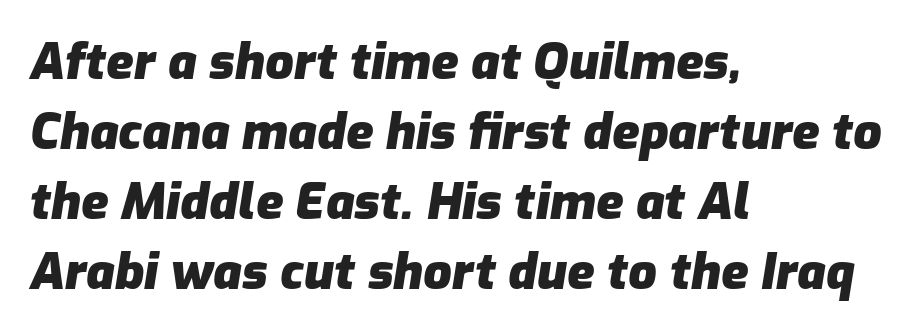
Q: Is the text bold? A: Yes.
Q: Is the text italic (slanted)? A: Yes, it leans right by about 9 degrees.
Q: Is the text underlined? A: No.
Q: How is the paragraph aligned? A: Left-aligned.
Q: Is the spacing between letters normal or unusually wide? A: Normal.
Q: Is the spacing between lines tight, normal or loose? A: Normal.
Q: Width (condensed, normal, or wide)? A: Normal.
Q: Stroke contrast? A: Low.
Q: x-height? A: Medium.
Q: Monospaced? A: No.
